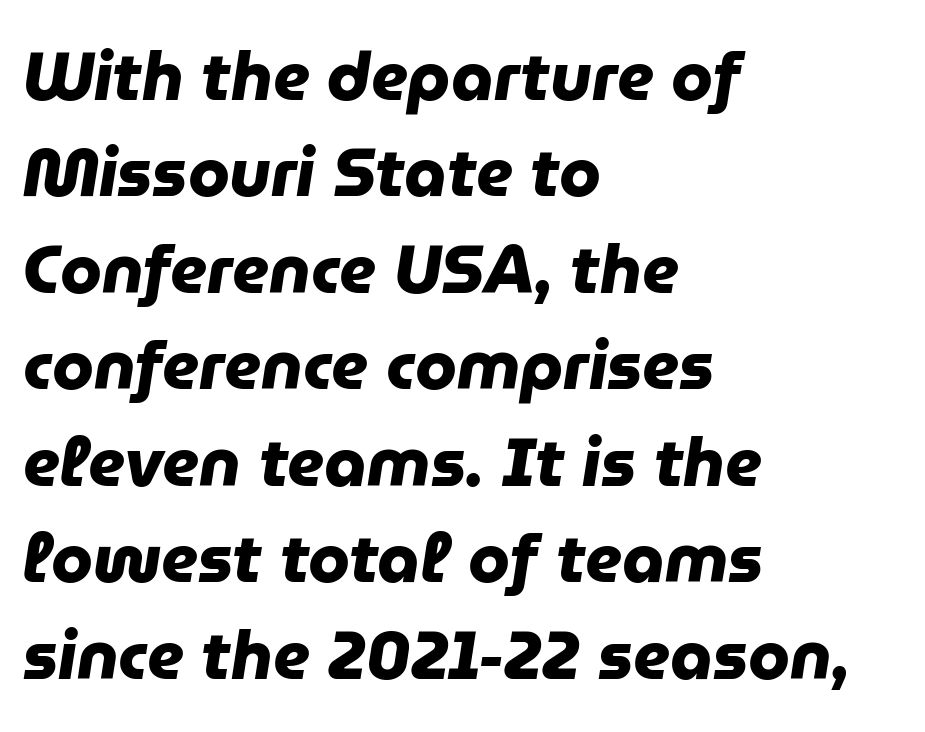
The zone under the glyphs is completely vacant. A typesetter would call this proportional, since set widths differ per character. Left-aligned paragraph, ragged on the right. Stroke terminals: plain, sans-serif.
